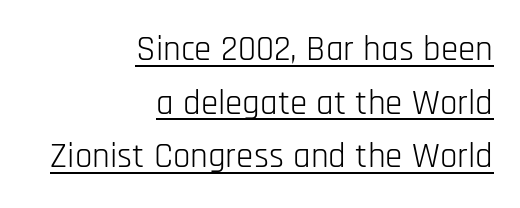
The image shows 35 px light, condensed sans-serif type, upright; set right-aligned, normal line spacing (1.53x), normal letter spacing, underlined; low stroke contrast and a large x-height.
